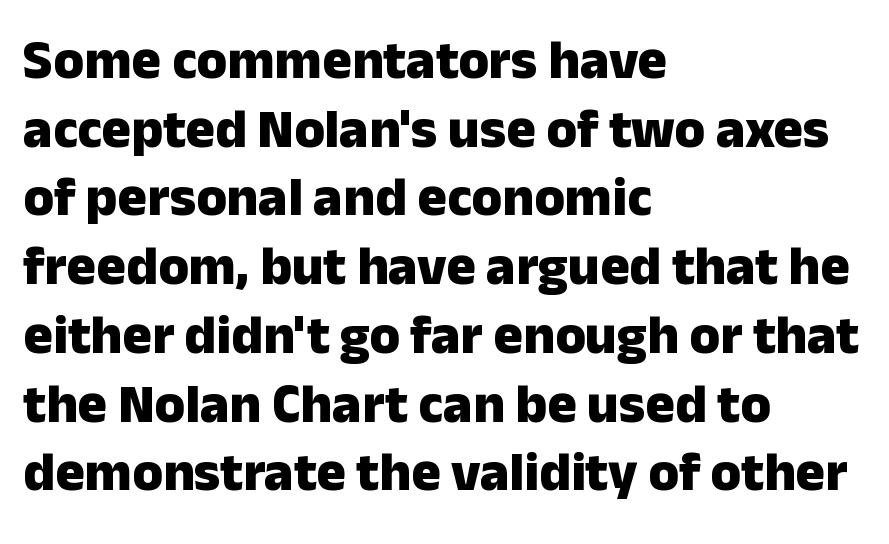
Q: Is the text bold? A: Yes.
Q: Is the text italic (slanted)? A: No, it is upright.
Q: Is the typeface a serif or a sans-serif typeface? A: Sans-serif.
Q: Is the text underlined? A: No.
Q: How is the paragraph aligned? A: Left-aligned.
Q: Is the spacing between letters normal or unusually wide? A: Normal.
Q: Is the spacing between lines tight, normal or loose? A: Normal.
Q: Width (condensed, normal, or wide)? A: Normal.
Q: Stroke contrast? A: Low.
Q: x-height? A: Medium.
Q: Monospaced? A: No.
